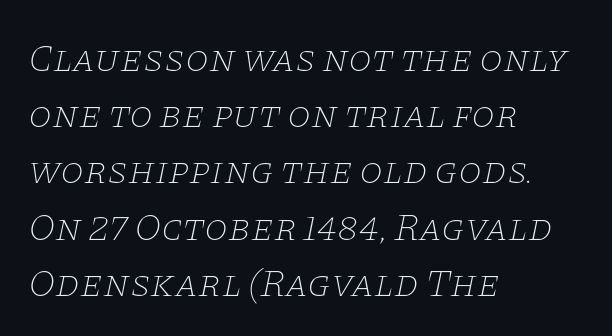
The image shows 38 px thin, wide serif type, italic (leaning right); set left-aligned, normal line spacing (1.48x), normal letter spacing, not underlined; low stroke contrast and a large x-height.
